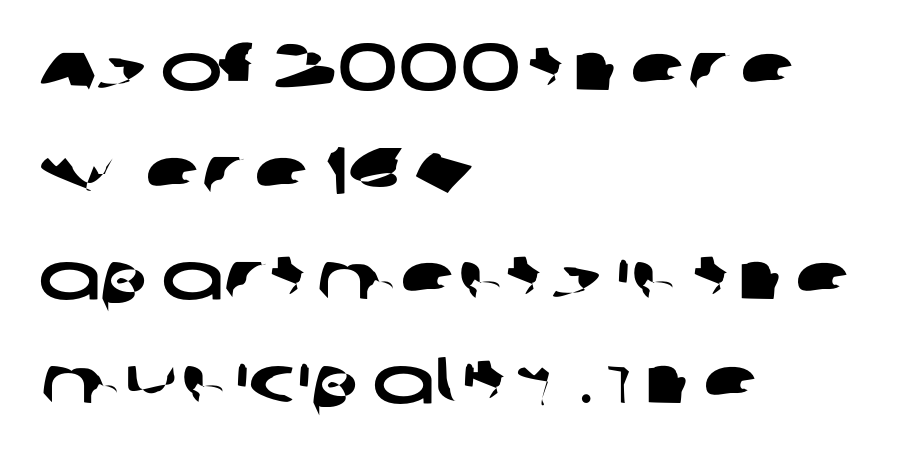
Spacing verdict: proportional, widths tailored to each character. The glyphs are unaccompanied by any horizontal stroke below them. The rows are spaced the way most documents space them. Inter-character spacing is left at the font's built-in metrics. Caption: multi-line text, flush left, ragged right.
